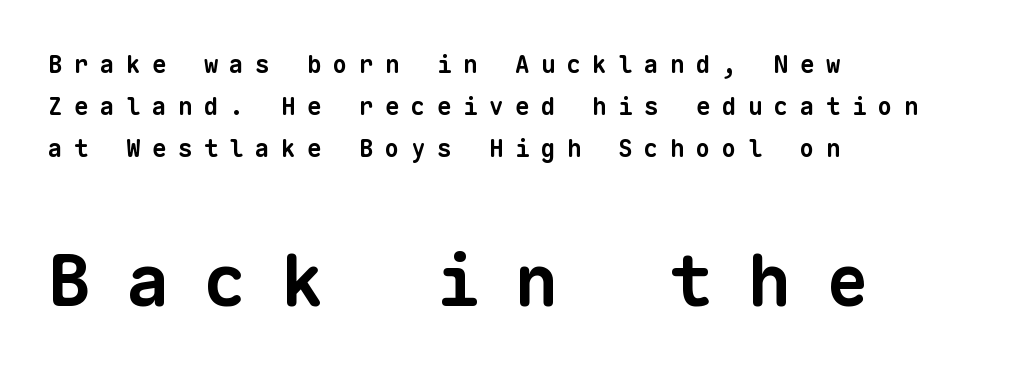
The image shows 72 px bold sans-serif type, monospaced; set left-aligned, line spacing 1.76x, unusually wide letter spacing (+0.48 em), not underlined; the second (bottom) block is 3.0x larger; low stroke contrast and a medium x-height.
